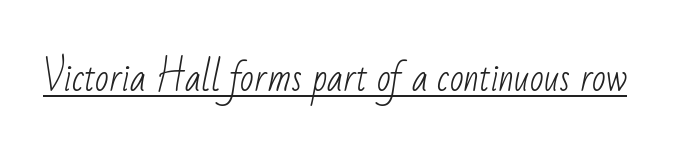
Every word sits above its own underline. Characters follow at the spacing the type designer built in. Stems and bowls with no extra thickness — not bold. Each letter's strokes conclude bluntly, with no projecting serifs. The letters advance in unequal steps, a hallmark of proportional type.
